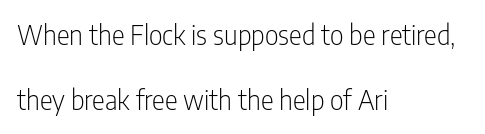
{"italic": "no", "bold": "no", "underline": "no", "align": "left", "line_spacing": "loose", "line_spacing_ratio": 2.41, "letter_spacing": "normal", "letter_spacing_em": 0.0, "glyph_px": 27}
